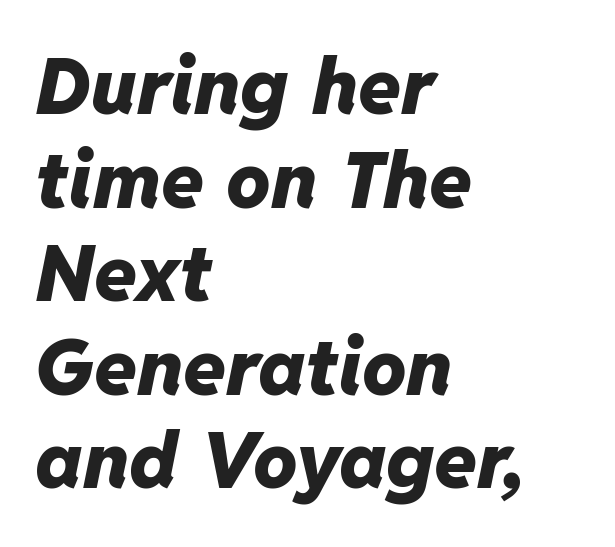
Check under the words: just untouched page. Yep, that's italic — everything's leaning. Which margin do the lines hug? The left one — the right edge is uneven. The face used here is proportionally spaced, like ordinary book or web type. These words are printed bold, with thick strokes throughout.
